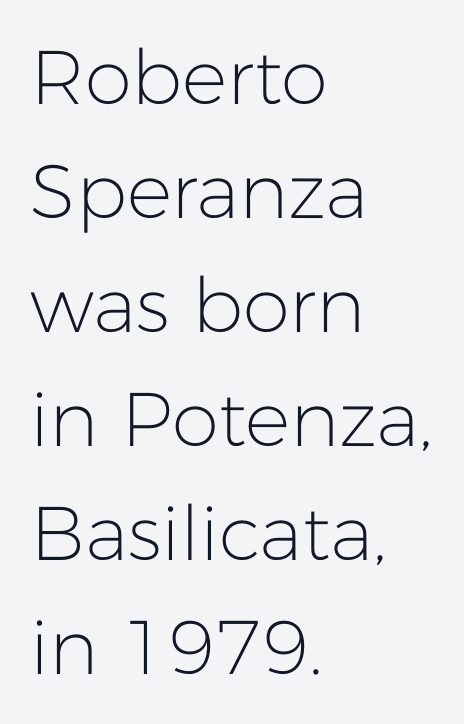
Q: Is the text bold? A: No.
Q: Is the text italic (slanted)? A: No, it is upright.
Q: Is the typeface a serif or a sans-serif typeface? A: Sans-serif.
Q: Is the text underlined? A: No.
Q: How is the paragraph aligned? A: Left-aligned.
Q: Is the spacing between letters normal or unusually wide? A: Normal.
Q: Is the spacing between lines tight, normal or loose? A: Normal.
Q: Width (condensed, normal, or wide)? A: Normal.
Q: Stroke contrast? A: Low.
Q: x-height? A: Medium.
Q: Monospaced? A: No.
